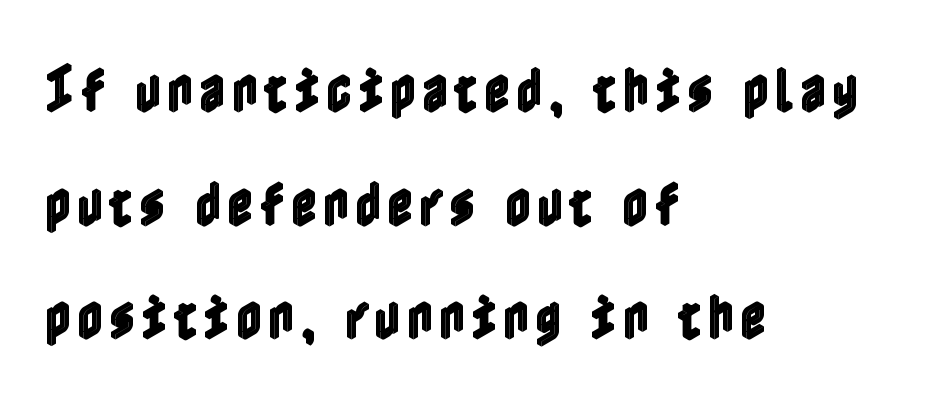
Quick note: underline off. Leading is clearly above the norm, producing a sparse column. Every stem runs plumb, perpendicular to the baseline. Where is the straight margin? On the left.
